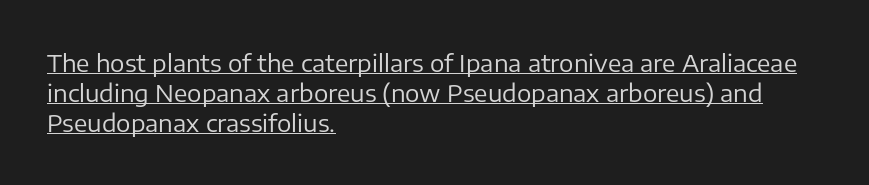
Q: Is the text bold? A: No.
Q: Is the text italic (slanted)? A: No, it is upright.
Q: Is the text underlined? A: Yes.
Q: How is the paragraph aligned? A: Left-aligned.
Q: Is the spacing between letters normal or unusually wide? A: Normal.
Q: Is the spacing between lines tight, normal or loose? A: Normal.
